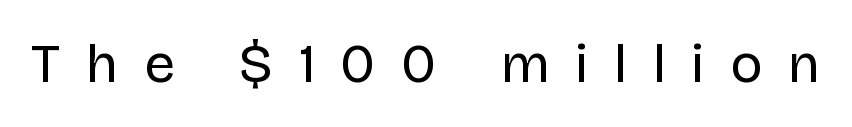
{"serif": "no", "italic": "no", "bold": "no", "weight": "regular", "width": "normal", "stroke_contrast": "low", "x_height": "large", "monospaced": "no", "underline": "no", "letter_spacing": "wide", "letter_spacing_em": 0.46, "glyph_px": 55}
